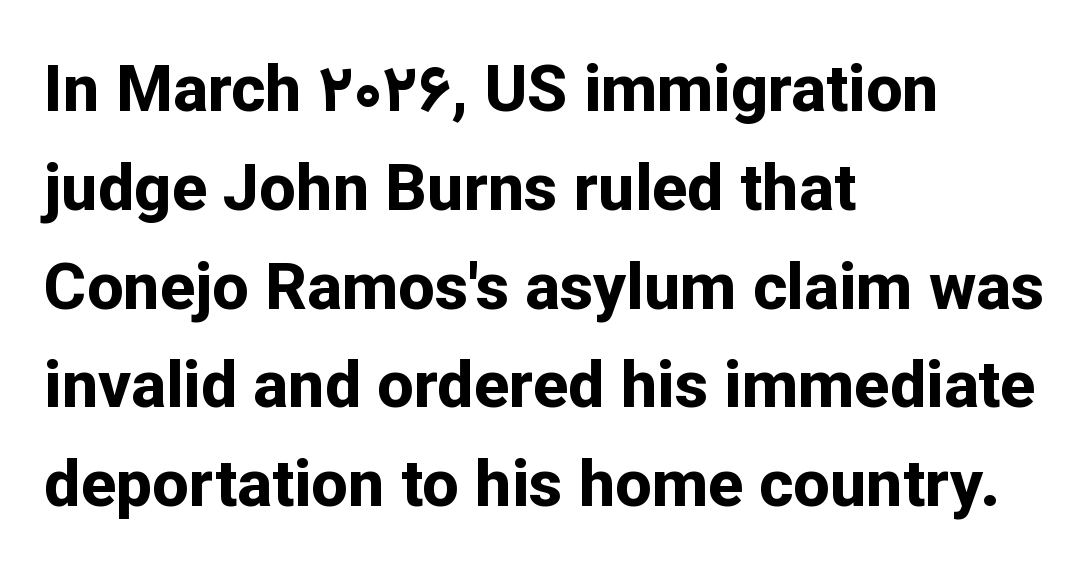
Q: Is the text bold? A: Yes.
Q: Is the text italic (slanted)? A: No, it is upright.
Q: Is the typeface a serif or a sans-serif typeface? A: Sans-serif.
Q: Is the text underlined? A: No.
Q: How is the paragraph aligned? A: Left-aligned.
Q: Is the spacing between letters normal or unusually wide? A: Normal.
Q: Is the spacing between lines tight, normal or loose? A: Normal.
Q: Width (condensed, normal, or wide)? A: Normal.
Q: Stroke contrast? A: Low.
Q: x-height? A: Medium.
Q: Monospaced? A: No.
